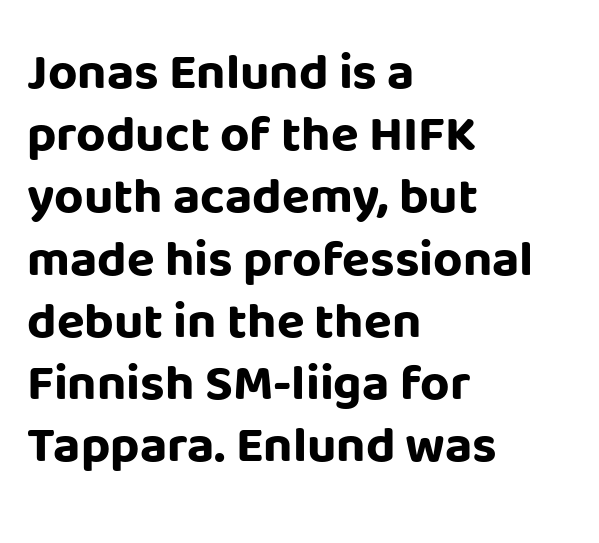
The image shows 51 px bold sans-serif type, upright; set left-aligned, line spacing 1.22x, normal letter spacing, not underlined; low stroke contrast and a large x-height.
